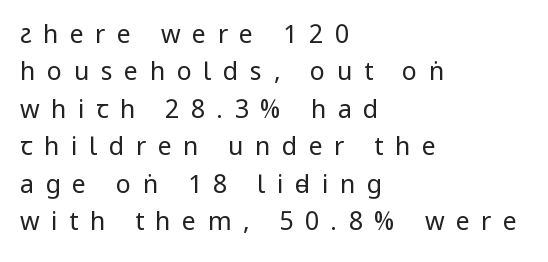
The image shows 25 px text type, upright; set left-aligned, normal line spacing (1.5x), unusually wide letter spacing (+0.46 em), not underlined.
